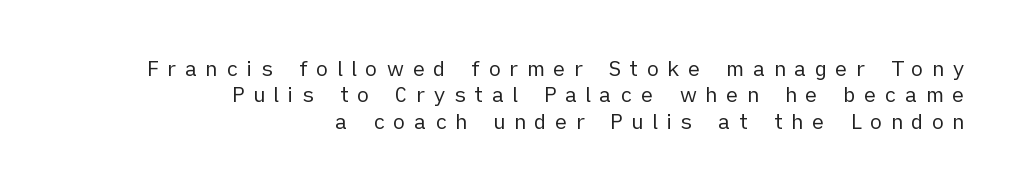
Reading down the block, your eye finds every line finishing at a fixed right position. Is there any slant? The stems are plumb. Tracking value appears strongly positive — letters spread wide. The foot of each line stays bare and open. Weight: not bold — regular or lighter. The space between consecutive lines is moderate.
